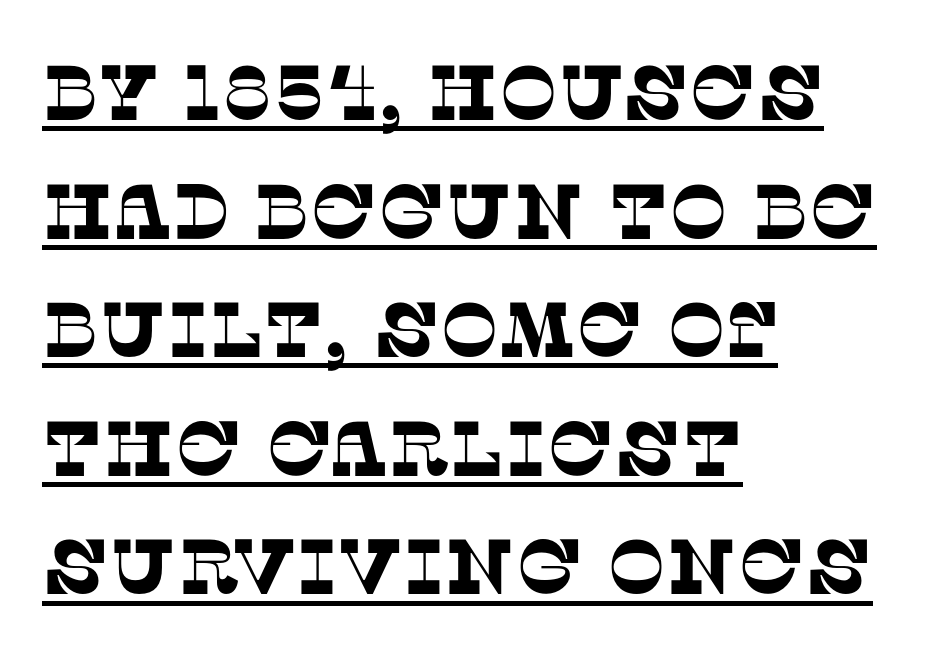
Q: Is the typeface a serif or a sans-serif typeface? A: Serif.
Q: Is the text underlined? A: Yes.
Q: How is the paragraph aligned? A: Left-aligned.
Q: Is the spacing between letters normal or unusually wide? A: Normal.
Q: Is the spacing between lines tight, normal or loose? A: Normal.
Q: Width (condensed, normal, or wide)? A: Normal.
Q: Stroke contrast? A: Low.
Q: x-height? A: Large.
Q: Monospaced? A: No.
